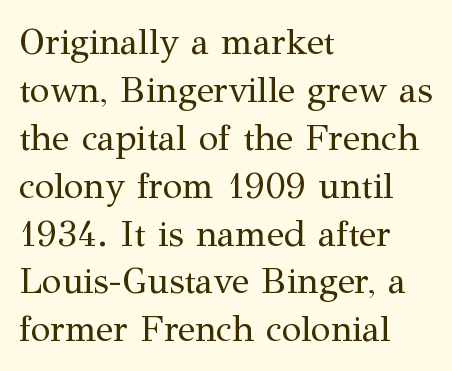
Any mark beneath the type? The region is blank. The line texture is even and compact thanks to regular tracking. Type style note: has serifs. You could not count columns in this text — the font is proportionally spaced. What's the leading like? Ordinary, nothing unusual.
